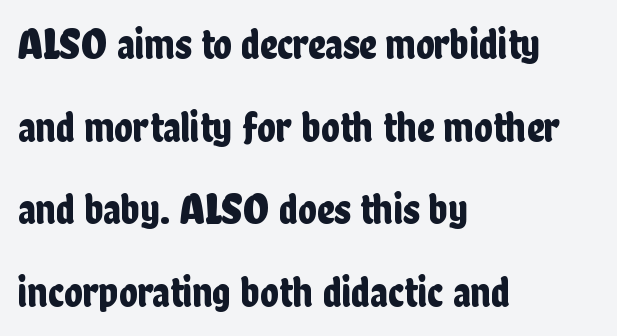
Q: Is the text italic (slanted)? A: No, it is upright.
Q: Is the typeface a serif or a sans-serif typeface? A: Sans-serif.
Q: Is the text underlined? A: No.
Q: How is the paragraph aligned? A: Left-aligned.
Q: Is the spacing between letters normal or unusually wide? A: Normal.
Q: Is the spacing between lines tight, normal or loose? A: Loose.
Q: Width (condensed, normal, or wide)? A: Condensed.
Q: Stroke contrast? A: Low.
Q: x-height? A: Medium.
Q: Monospaced? A: No.
